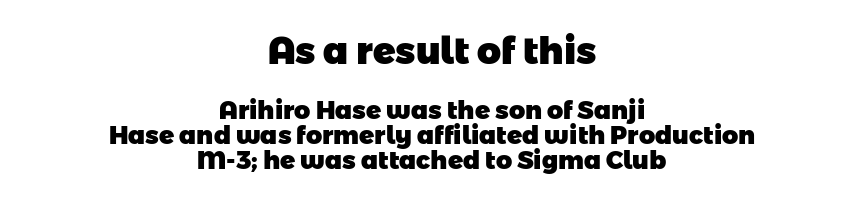
You get the large type first, then a drop to smaller type. Serif or sans? Sans — the stroke terminals are bare. Note the varied advance widths — an 'i' is clearly narrower than an 'm'. Neither beginnings nor endings align; midpoints do. Chunky letters — that's bold for sure.
